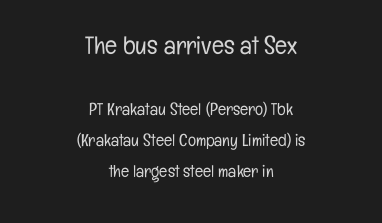
The image shows 25 px text type, upright; set centered, line spacing 1.82x, normal letter spacing, not underlined; the first (top) block is 1.47x larger.
